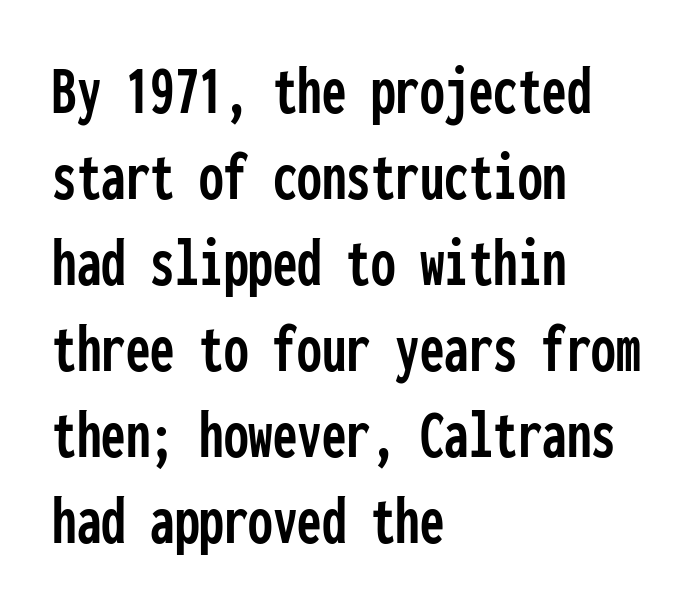
Q: Is the text italic (slanted)? A: No, it is upright.
Q: Is the typeface a serif or a sans-serif typeface? A: Sans-serif.
Q: Is the text underlined? A: No.
Q: How is the paragraph aligned? A: Left-aligned.
Q: Is the spacing between letters normal or unusually wide? A: Normal.
Q: Width (condensed, normal, or wide)? A: Condensed.
Q: Stroke contrast? A: Low.
Q: x-height? A: Medium.
Q: Monospaced? A: Yes.
